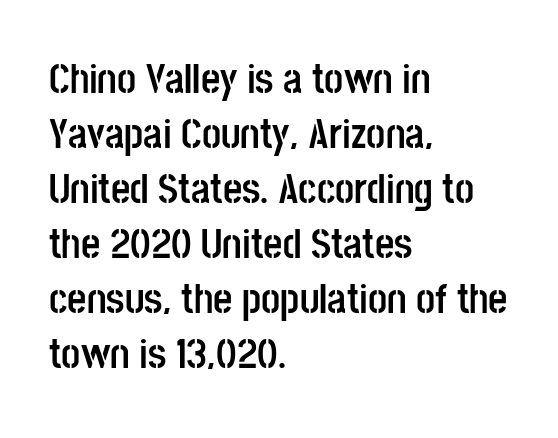
The image shows 42 px semibold, condensed sans-serif type, upright; set left-aligned, normal line spacing (1.31x), normal letter spacing, not underlined; low stroke contrast and a large x-height.
